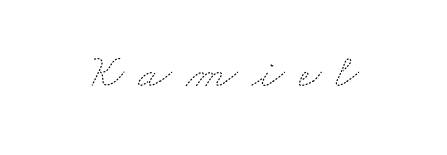
Underlining? Definitely not there. Heft: none added — not bold. What stands out about the letter spacing? Its width — letters are far apart. The passage shown is typed in a proportional face where columns would drift.
